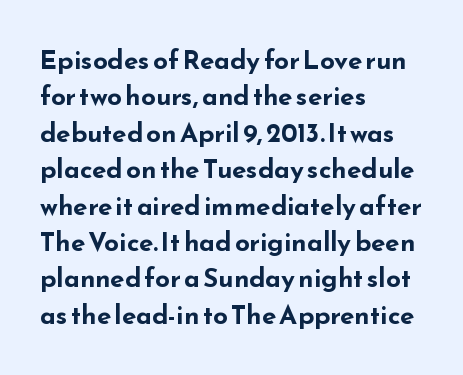
Characters remain perfectly vertical along every line. The passage is arranged the way most books set body copy — flush left. These lines sit exactly where default settings would place them. Nobody touched the tracking dial on this one. Descender tails drop into unmarked territory. Is the type bold? Yes — the strokes are clearly thick and heavy.
